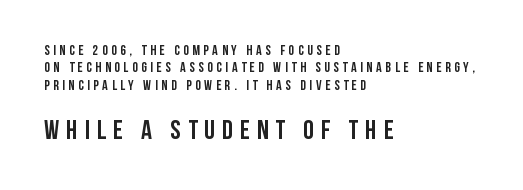
Q: Is the text bold? A: Yes.
Q: Is the text italic (slanted)? A: No, it is upright.
Q: Is the text underlined? A: No.
Q: How is the paragraph aligned? A: Left-aligned.
Q: Is the spacing between letters normal or unusually wide? A: Unusually wide.
Q: Which block of text is set in a larger size, the first (top) or the second (bottom)? A: The second (bottom) one.
